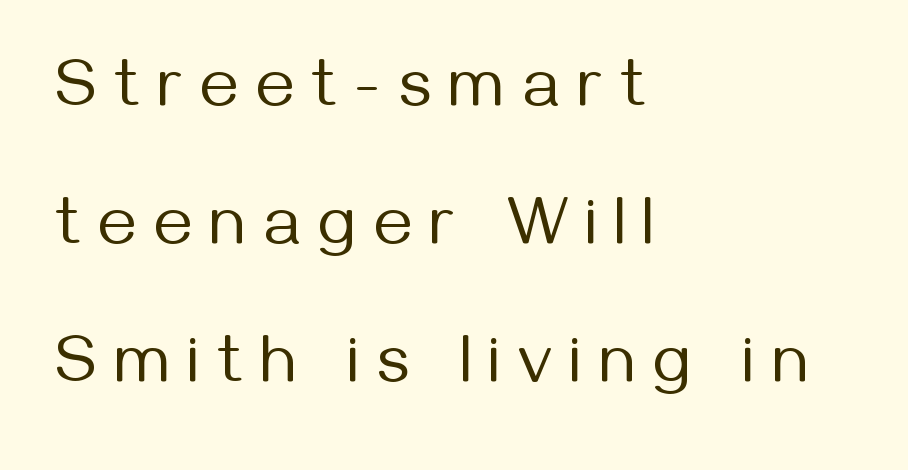
Here the glyphs are tracked loosely, breaking word shapes into spaced letters. Do the characters align in a grid? No, the font is proportional. The rendering uses a large line-height, opening up the rows. Look at the bottom of the vertical strokes: they stop flat, with no serifs.
